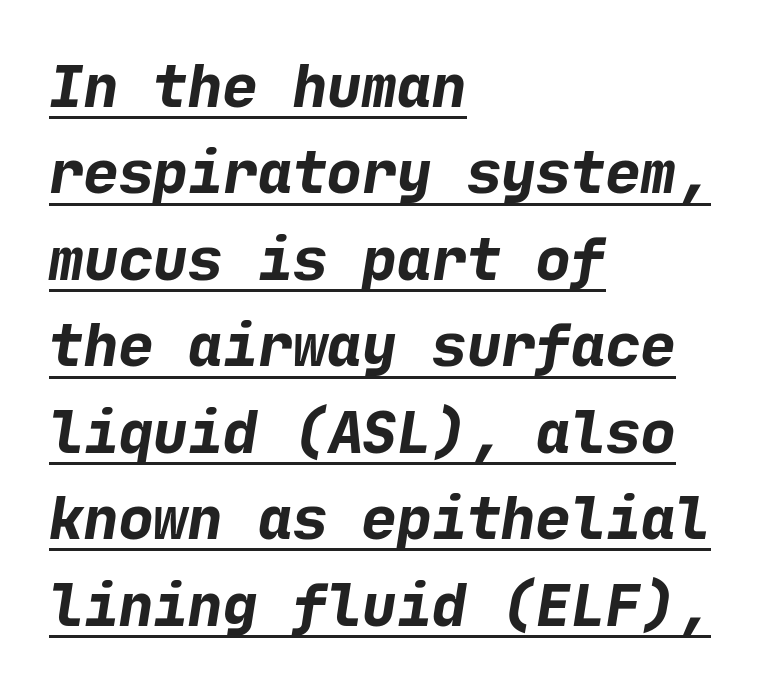
Q: Is the text bold? A: Yes.
Q: Is the typeface a serif or a sans-serif typeface? A: Sans-serif.
Q: Is the text underlined? A: Yes.
Q: How is the paragraph aligned? A: Left-aligned.
Q: Is the spacing between letters normal or unusually wide? A: Normal.
Q: Is the spacing between lines tight, normal or loose? A: Normal.
Q: Width (condensed, normal, or wide)? A: Normal.
Q: Stroke contrast? A: Low.
Q: x-height? A: Medium.
